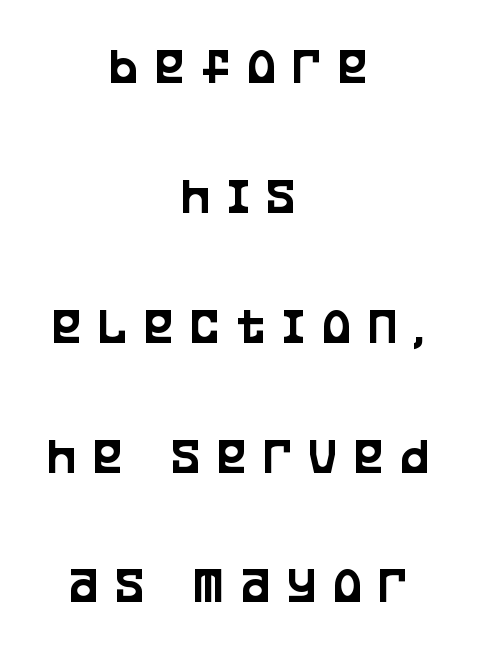
Q: Is the text italic (slanted)? A: No, it is upright.
Q: Is the typeface a serif or a sans-serif typeface? A: Sans-serif.
Q: Is the text underlined? A: No.
Q: How is the paragraph aligned? A: Centered.
Q: Is the spacing between letters normal or unusually wide? A: Unusually wide.
Q: Is the spacing between lines tight, normal or loose? A: Loose.
Q: Width (condensed, normal, or wide)? A: Condensed.
Q: Stroke contrast? A: Low.
Q: x-height? A: Large.
Q: Monospaced? A: No.
